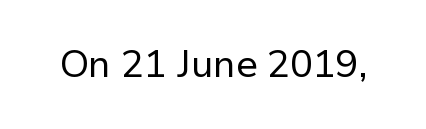
The image shows 38 px regular-weight sans-serif type, upright; set normal letter spacing, not underlined; low stroke contrast and a medium x-height.
